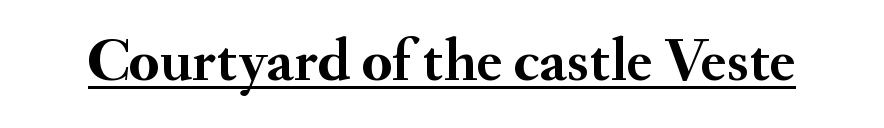
Q: Is the text bold? A: Yes.
Q: Is the text italic (slanted)? A: No, it is upright.
Q: Is the typeface a serif or a sans-serif typeface? A: Serif.
Q: Is the text underlined? A: Yes.
Q: Is the spacing between letters normal or unusually wide? A: Normal.
Q: Width (condensed, normal, or wide)? A: Normal.
Q: Stroke contrast? A: Medium.
Q: x-height? A: Small.
Q: Monospaced? A: No.
